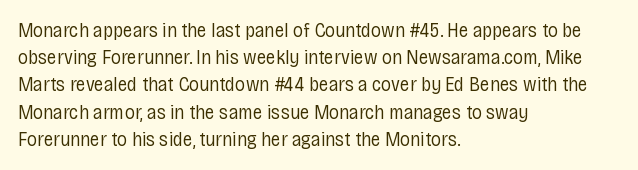
The text block is weighted toward the left margin, trailing off unevenly rightward. Summary of vertical rhythm: regular, with standard interline spacing. Spacing between characters is what you'd get straight out of the box. The letterforms sit at book weight or below.
